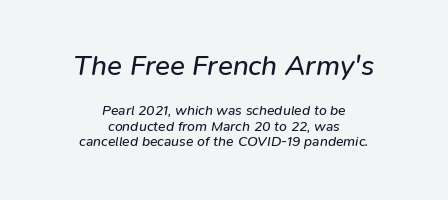
{"italic": "yes", "lean": "right", "slant_degrees": 9, "bold": "no", "weight": "regular", "width": "normal", "stroke_contrast": "low", "x_height": "medium", "monospaced": "no", "underline": "no", "align": "center", "line_spacing": "tight", "line_spacing_ratio": 1.1, "letter_spacing": "normal", "letter_spacing_em": 0.0, "larger_block": "first", "size_ratio": 2.0, "glyph_px": 28}
